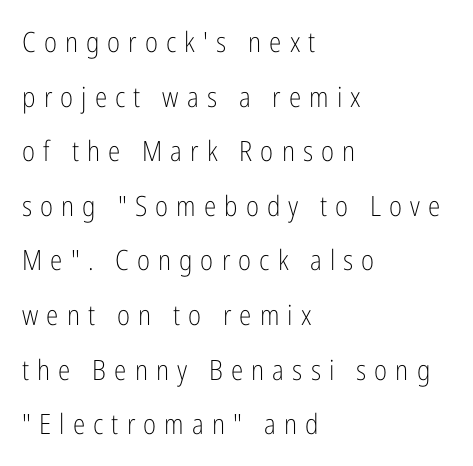
Descender tails drop into unmarked territory. A typesetter would call this proportional, since set widths differ per character. You can tell it's not italic because the verticals are truly vertical. Is the stroke heavy? The answer is a plain regular-or-lighter. The face used here is rendered with a markedly widened letterfit.
